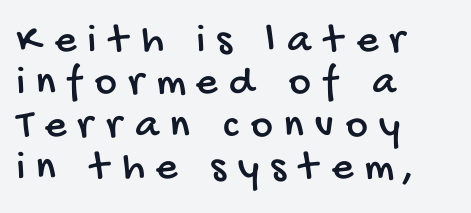
In terms of letterform style, serifs are entirely absent. The string is rendered with underlining switched off. Note the varied advance widths — an 'i' is clearly narrower than an 'm'. A classic flush-left, rag-right setting is used for this passage. Rows of type sit shoulder to shoulder in the vertical direction. Short note: letters widely spaced.
